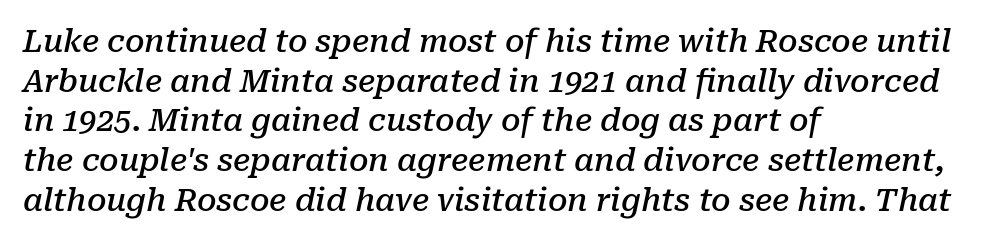
{"serif": "yes", "italic": "yes", "lean": "right", "slant_degrees": 10, "bold": "semi", "weight": "semibold", "width": "normal", "stroke_contrast": "low", "x_height": "medium", "monospaced": "no", "underline": "no", "align": "left", "line_spacing": "normal", "line_spacing_ratio": 1.28, "letter_spacing": "normal", "letter_spacing_em": 0.0, "glyph_px": 31}
